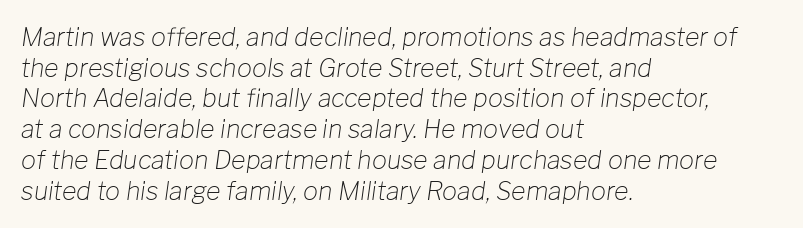
{"italic": "yes", "lean": "right", "slant_degrees": 8, "bold": "no", "underline": "no", "align": "left", "line_spacing_ratio": 1.23, "letter_spacing": "normal", "letter_spacing_em": 0.0, "glyph_px": 25}
